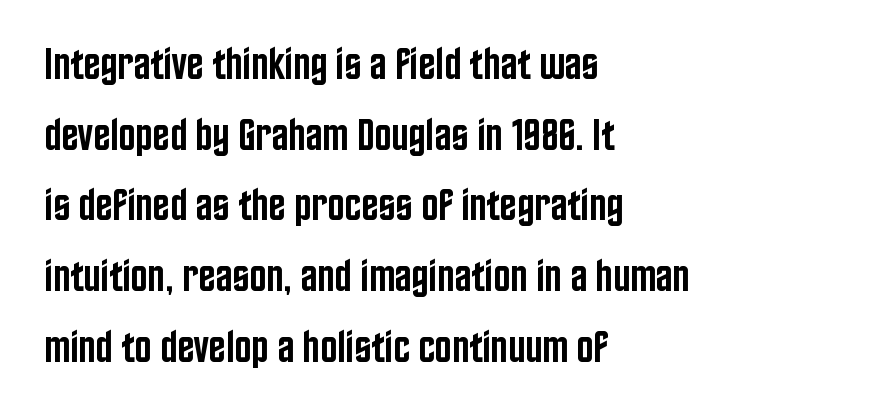
Is this a fixed-width face? No — the glyphs have proportional, varying widths. Posture: upright roman. A typesetter would call this zero additional tracking. Is the type bold? Partly — it's a semibold, heavier than regular but not fully bold.
